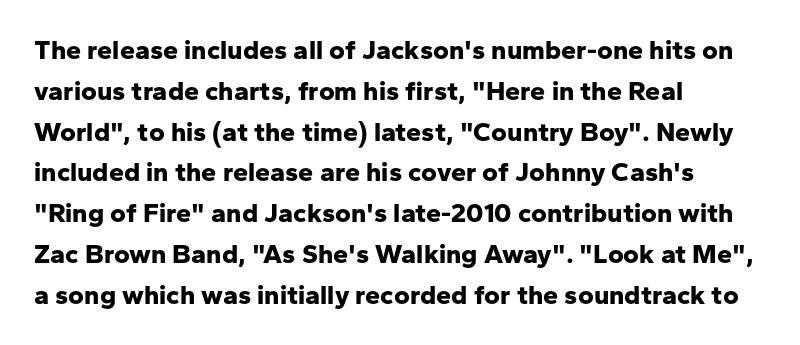
Q: Is the text bold? A: Yes.
Q: Is the text italic (slanted)? A: No, it is upright.
Q: Is the text underlined? A: No.
Q: How is the paragraph aligned? A: Left-aligned.
Q: Is the spacing between letters normal or unusually wide? A: Normal.
Q: Is the spacing between lines tight, normal or loose? A: Normal.
